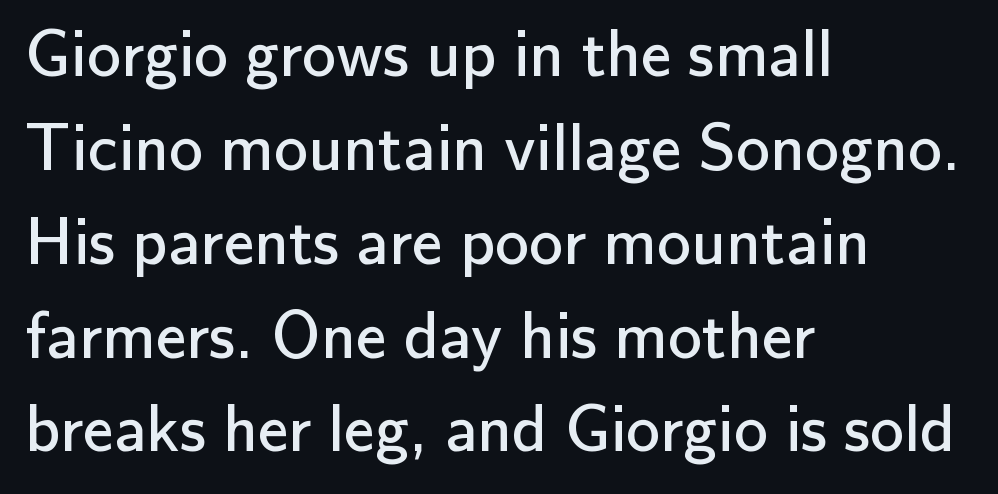
Proportional: the letters do not fall into vertical columns. One glance says typical: line gaps are just what's usual. Italic? Not at all — the glyphs are vertical. Is the type heavy? It reads as light-to-regular instead.
